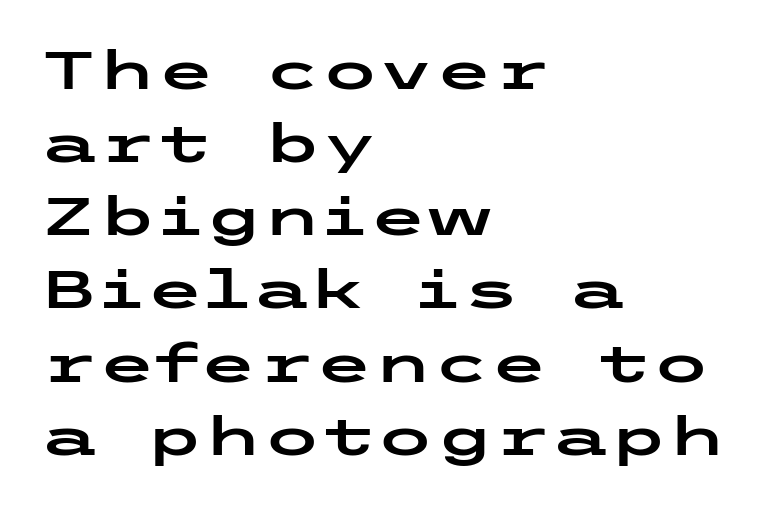
{"serif": "no", "italic": "no", "width": "wide", "stroke_contrast": "low", "x_height": "medium", "underline": "no", "align": "left", "line_spacing": "normal", "line_spacing_ratio": 1.38, "letter_spacing": "normal", "letter_spacing_em": 0.0, "glyph_px": 53}
